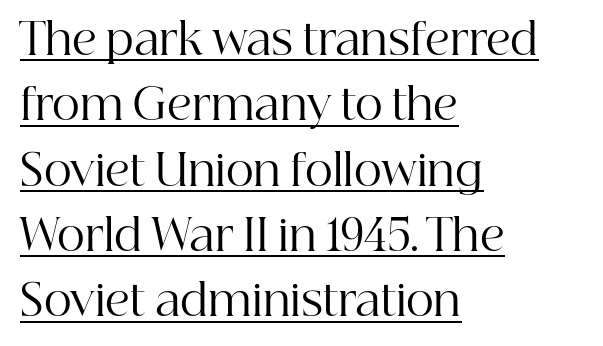
Q: Is the text bold? A: No.
Q: Is the text italic (slanted)? A: No, it is upright.
Q: Is the typeface a serif or a sans-serif typeface? A: Serif.
Q: Is the text underlined? A: Yes.
Q: How is the paragraph aligned? A: Left-aligned.
Q: Is the spacing between letters normal or unusually wide? A: Normal.
Q: Is the spacing between lines tight, normal or loose? A: Normal.
Q: Width (condensed, normal, or wide)? A: Normal.
Q: Stroke contrast? A: High.
Q: x-height? A: Medium.
Q: Monospaced? A: No.
